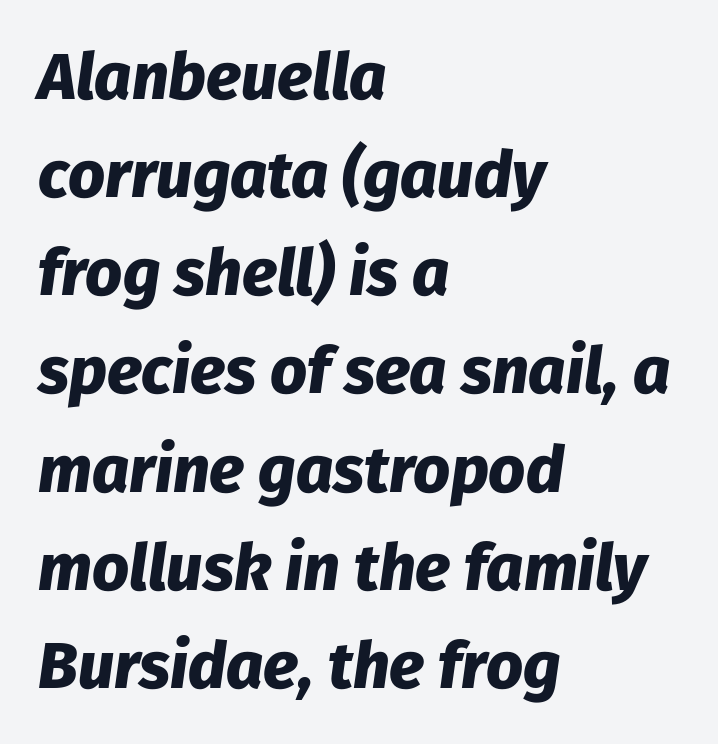
Honestly, there is no underline to notice here at all. The sample has been set heavy, in full bold. Characters follow at the spacing the type designer built in. The axis of the letterforms is tilted away from vertical. The block of text has a typical density, with ordinary space between rows.
